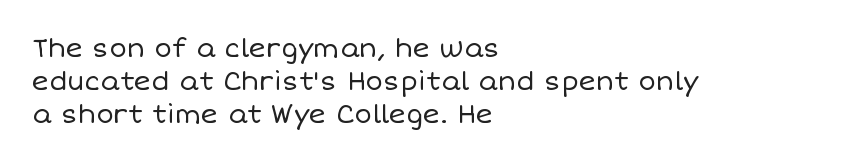
{"italic": "no", "bold": "no", "underline": "no", "align": "left", "line_spacing": "normal", "line_spacing_ratio": 1.26, "letter_spacing": "normal", "letter_spacing_em": 0.0, "glyph_px": 26}
